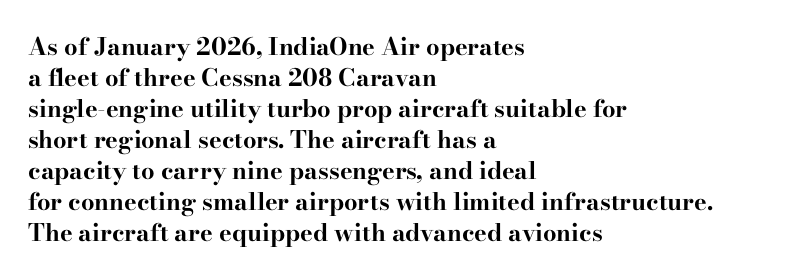
If you measured baseline to baseline, you'd find a middling distance. The specimen reads as upright at a glance. Glyph-to-glyph distance matches everyday printed text. Heavy, bold letterforms. Each row of text sits above clean, open space.
